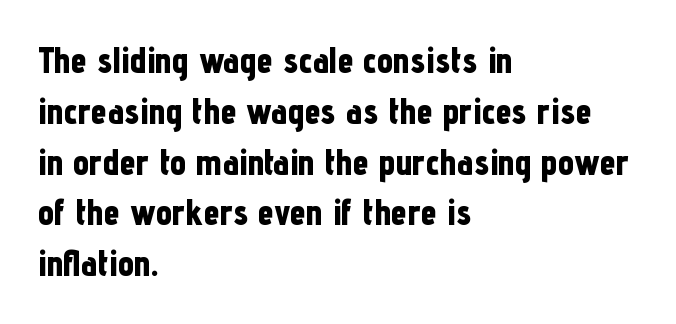
Leading matches the norm, producing a regular column. There is no visible air inserted between adjacent glyphs. Here the designer chose a conventional face with non-uniform glyph widths. Unlike a traditional serif, this face leaves its strokes unadorned. The passage shown is not underscored anywhere. Each glyph is drawn with heavy, bold strokes.
